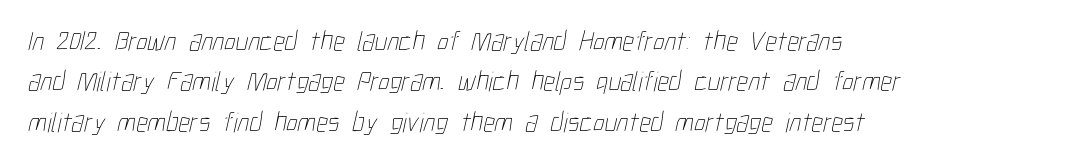
The strip under each line holds only bare page. Students, note that the glyphs here touch the page at normal intervals. Horizontal bands of white between lines are of average thickness. A light-to-regular cut is what we see here.
